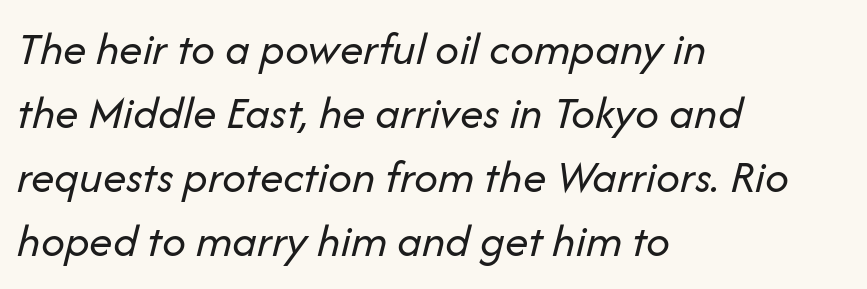
The specimen omits any rule beneath the text block's lines. Each word holds together tightly as a unit, with standard inter-letter gaps. Vertical stems look standard width or narrower in stroke. Rows of type keep a routine distance in the vertical direction.
